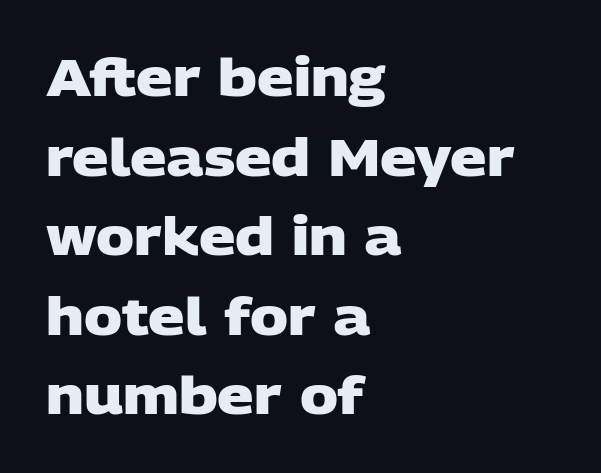
Looks like regular typesetting: each glyph gets only the width it needs. Leftover space on each line is placed entirely after the last word. Anything drawn beneath the words? Only blank space. A dark, heavy texture on the line: the type is bold. Short note: letters normally spaced. How would I describe the line gaps? Plain and ordinary.
